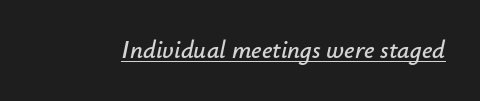
Q: Is the text italic (slanted)? A: Yes, it leans right by about 12 degrees.
Q: Is the text underlined? A: Yes.
Q: Is the spacing between letters normal or unusually wide? A: Normal.
